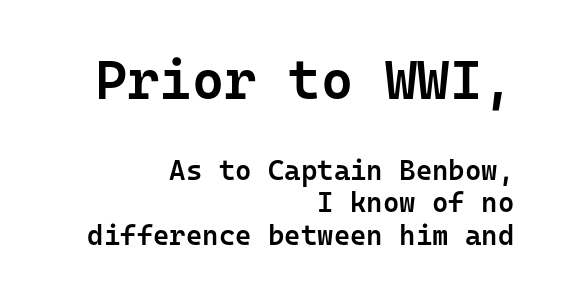
The image shows 55 px semibold sans-serif type, upright, monospaced; set right-aligned, tight line spacing (1.15x), normal letter spacing, not underlined; the first (top) block is 1.96x larger; low stroke contrast and a medium x-height.
